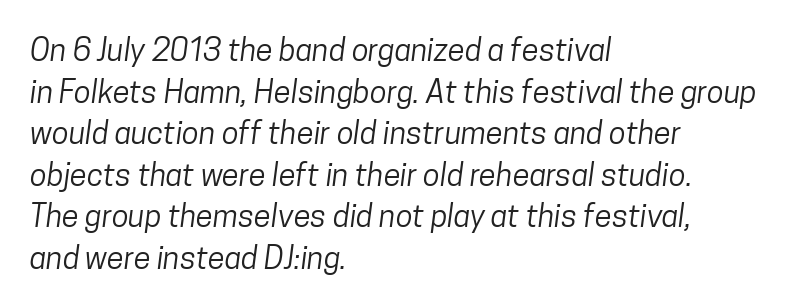
{"serif": "no", "bold": "no", "weight": "regular", "width": "condensed", "stroke_contrast": "low", "x_height": "medium", "monospaced": "no", "underline": "no", "align": "left", "line_spacing": "normal", "line_spacing_ratio": 1.34, "letter_spacing": "normal", "letter_spacing_em": 0.0, "glyph_px": 31}
